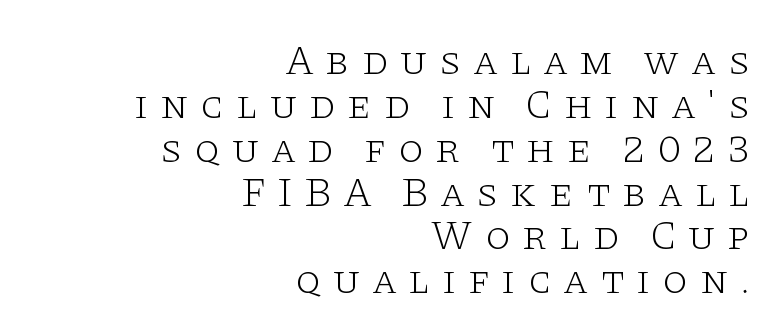
A typesetter would mark this as roman, not italic. Descender tails drop into unmarked territory. What stands out about the letter spacing? Its width — letters are far apart. Think standard paragraph weight, or any step lighter than that.
